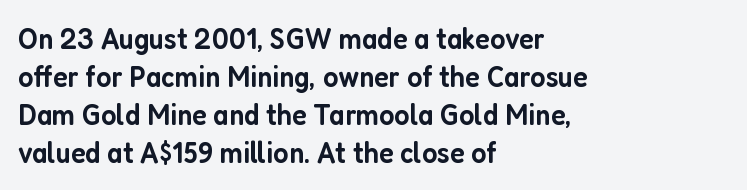
{"serif": "no", "italic": "no", "bold": "semi", "weight": "semibold", "width": "condensed", "stroke_contrast": "low", "x_height": "medium", "monospaced": "no", "underline": "no", "align": "left", "line_spacing_ratio": 1.23, "letter_spacing": "normal", "letter_spacing_em": 0.0, "glyph_px": 31}
